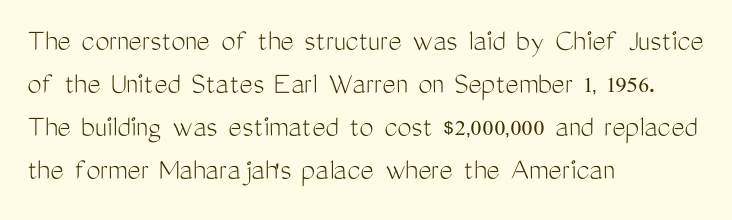
The image shows 32 px light, condensed sans-serif type, upright; set left-aligned, normal line spacing (1.34x), normal letter spacing, not underlined; medium stroke contrast and a medium x-height.
